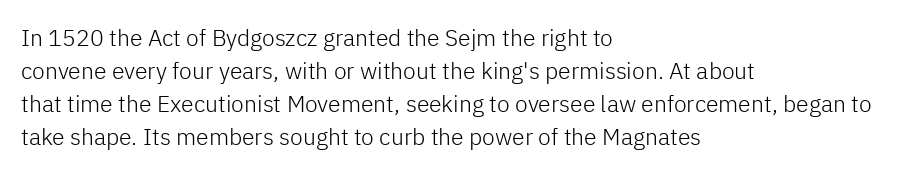
The image shows 23 px text type, upright; set left-aligned, normal line spacing (1.43x), normal letter spacing, not underlined.
